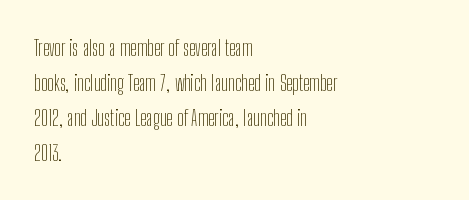
The image shows 22 px text type, upright; set left-aligned, normal line spacing (1.59x), normal letter spacing, not underlined.
